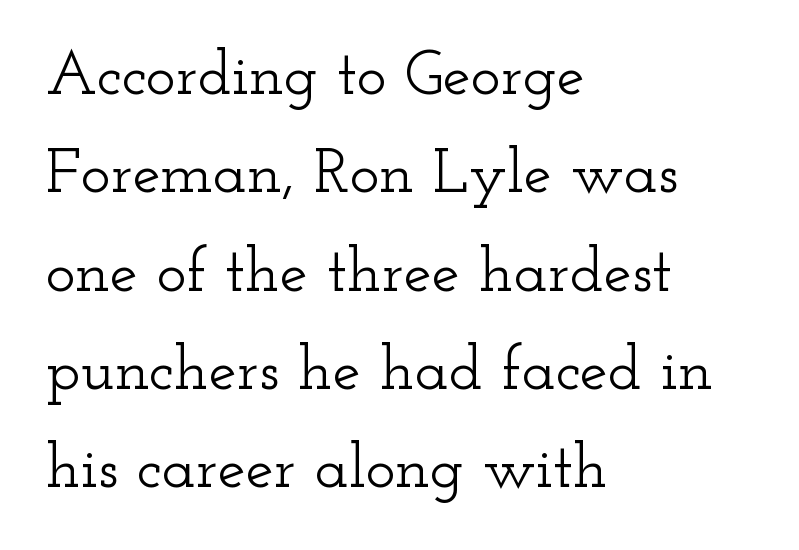
{"serif": "yes", "italic": "no", "width": "wide", "stroke_contrast": "low", "x_height": "small", "monospaced": "no", "underline": "no", "align": "left", "line_spacing": "normal", "line_spacing_ratio": 1.56, "letter_spacing": "normal", "letter_spacing_em": 0.0, "glyph_px": 63}
